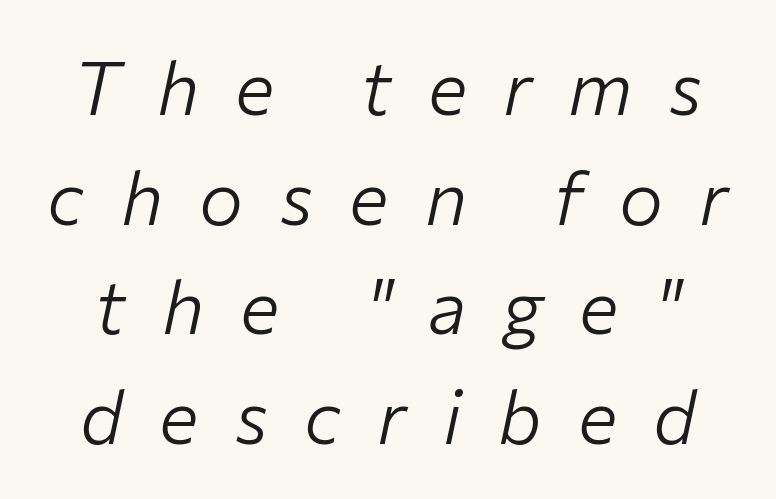
{"italic": "yes", "lean": "right", "slant_degrees": 12, "bold": "no", "weight": "light", "width": "normal", "stroke_contrast": "low", "x_height": "medium", "monospaced": "no", "underline": "no", "line_spacing": "normal", "line_spacing_ratio": 1.48, "letter_spacing": "wide", "letter_spacing_em": 0.49, "glyph_px": 74}
